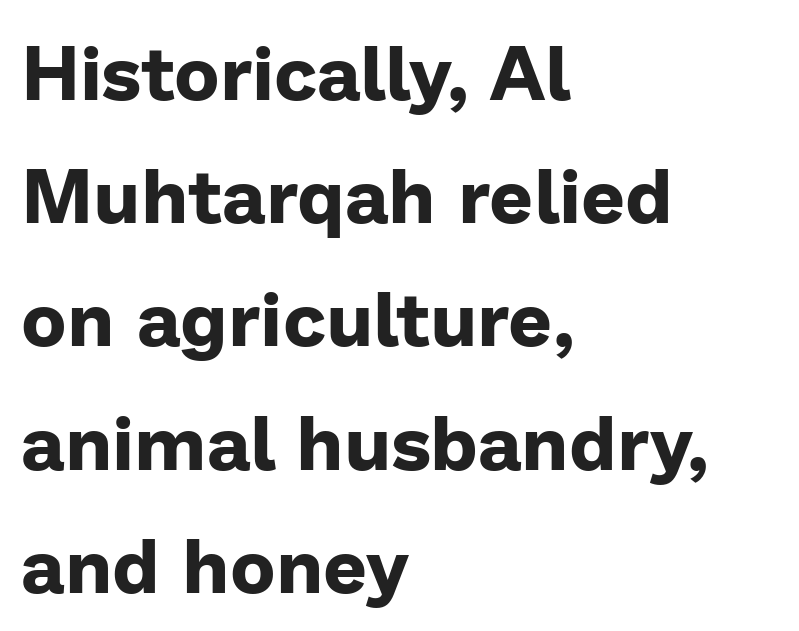
{"serif": "no", "italic": "no", "bold": "yes", "weight": "bold", "width": "normal", "stroke_contrast": "low", "x_height": "medium", "monospaced": "no", "underline": "no", "align": "left", "line_spacing": "normal", "line_spacing_ratio": 1.6, "letter_spacing": "normal", "letter_spacing_em": 0.0, "glyph_px": 77}
